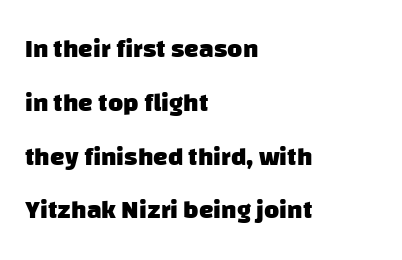
{"bold": "yes", "underline": "no", "align": "left", "line_spacing": "loose", "line_spacing_ratio": 2.07, "letter_spacing": "normal", "letter_spacing_em": 0.0, "glyph_px": 26}
